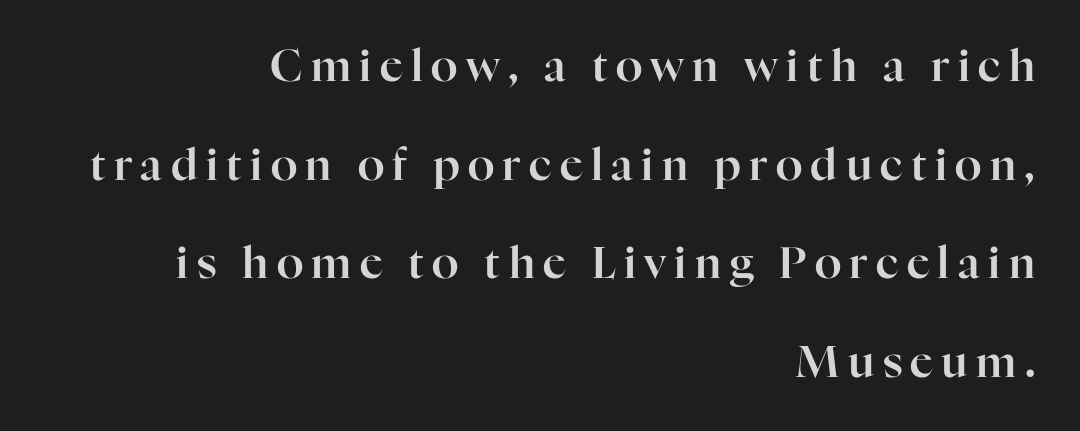
This rendering uses right alignment, leaving the left contour irregular. This is roman type, the default non-slanted kind. How would I describe the line gaps? Wide and relaxed. Clear beneath every line of the passage.
